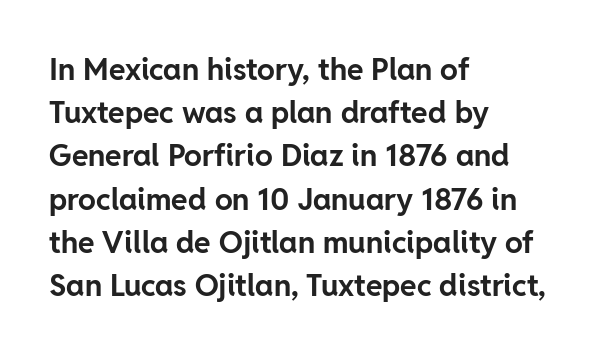
The image shows 30 px bold sans-serif type, upright; set left-aligned, normal line spacing (1.44x), normal letter spacing, not underlined; low stroke contrast and a medium x-height.
